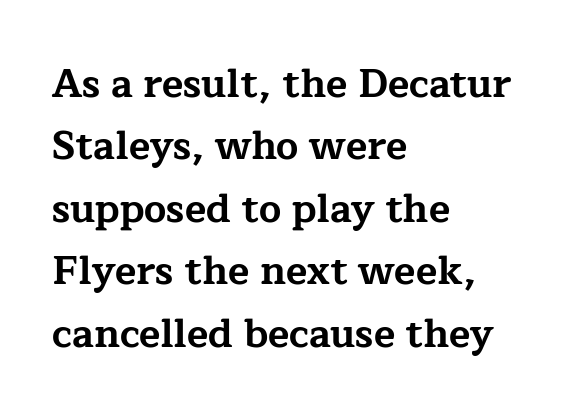
Unlike a clean sans, this face finishes its strokes with serifs. Its strokes are broad and dark, the hallmark of bold type. The rag falls on the right side of this text block. How are the letters spaced? Ordinarily, with no added tracking.
